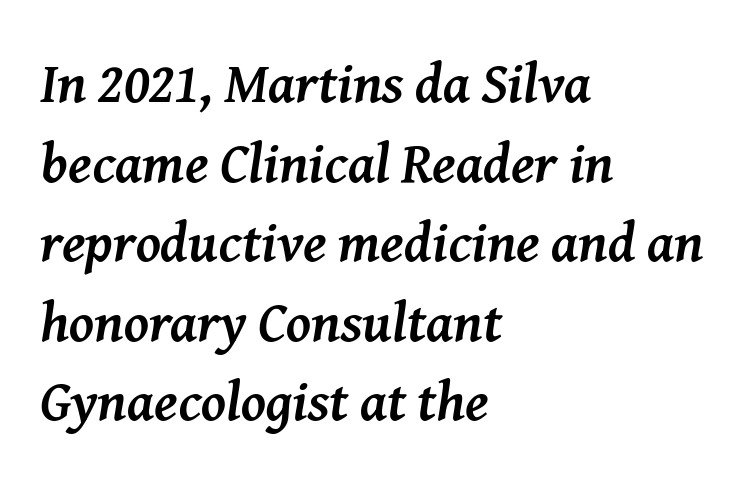
The image shows 56 px semibold serif type, italic (leaning right); set left-aligned, normal line spacing (1.42x), normal letter spacing, not underlined; medium stroke contrast and a medium x-height.
